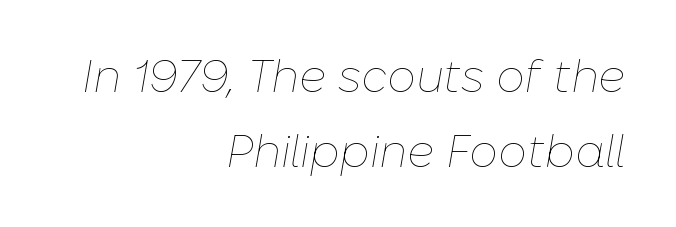
Varying glyph widths throughout — classic text-font behaviour. Layout note: lines flush right. Compared with typical paragraphs, the rows here are spaced about the same. Vertical stems look standard width or narrower in stroke. Tracking value appears to be zero — textbook default spacing.
